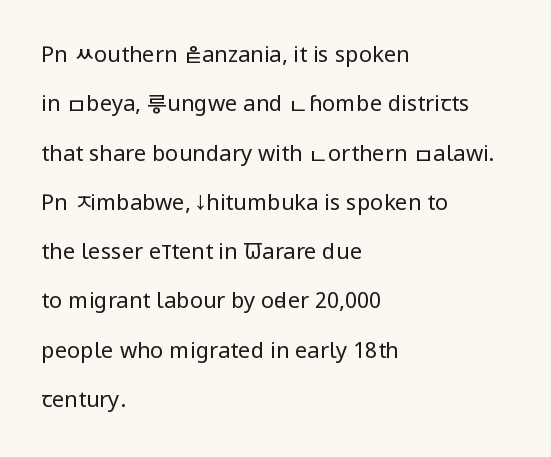
The typesetting does not lean heavy: it is not bold. Each word holds together tightly as a unit, with standard inter-letter gaps. This rendering uses left alignment, leaving the right contour irregular. Quick note: not italic, upright. A bare baseline throughout the passage.
